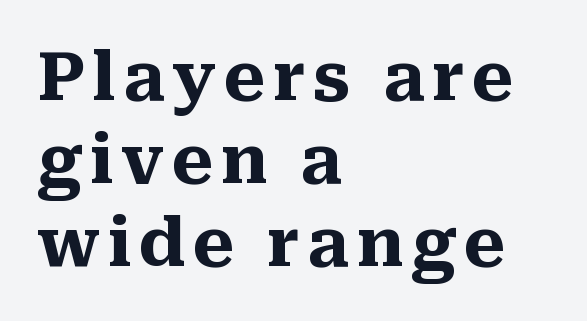
Designer's note — italics off, roman on. These lines stack with their left ends in a neat column. Only glyphs here, with clear space below each row. Each letter keeps its own natural width here, so spacing adapts to shape. The letters carry serifs — small finishing strokes at the ends of their stems. How heavy is the stroke? Heavy — this is a bold.
